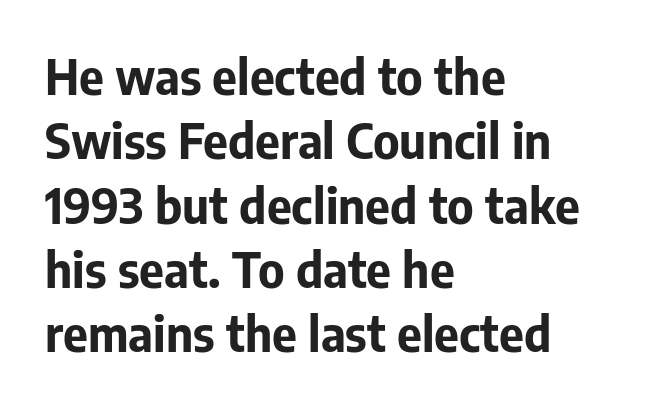
The lines sit at an ordinary, default distance from one another. Just letters on the line, the space beneath them empty. Serif or sans? Sans — the stroke terminals are bare. The rag falls on the right side of this text block. Think of a printed novel: that variable character pitch is what you see here. Standard letterfit; no display-style spreading of the glyphs.
